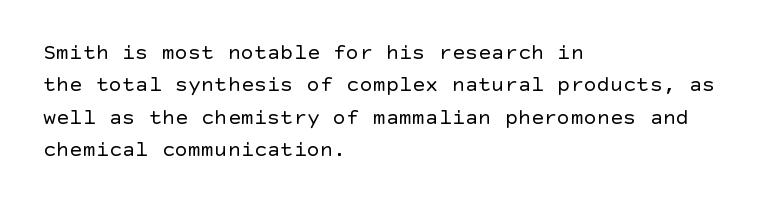
Does extra space separate the letters? No, they use regular spacing. Compared with a typical body face, this is equally light or lighter still. Casual observation: everything's shoved over to the left. This sample keeps an unexceptional amount of space between lines.
